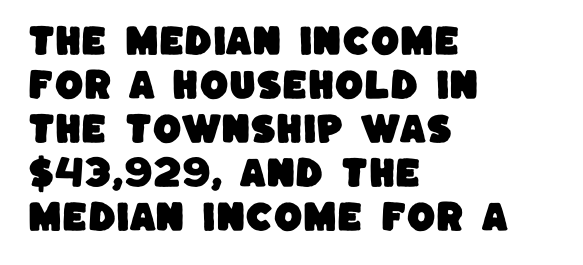
A typesetter would label this face a sans. The passage shown has conventional tracking throughout. The rendering uses natural spacing where letterforms have individual widths. The foot of each line stays bare and open. The passage is arranged the way most books set body copy — flush left. Does the leading feel generous? No, just average.
